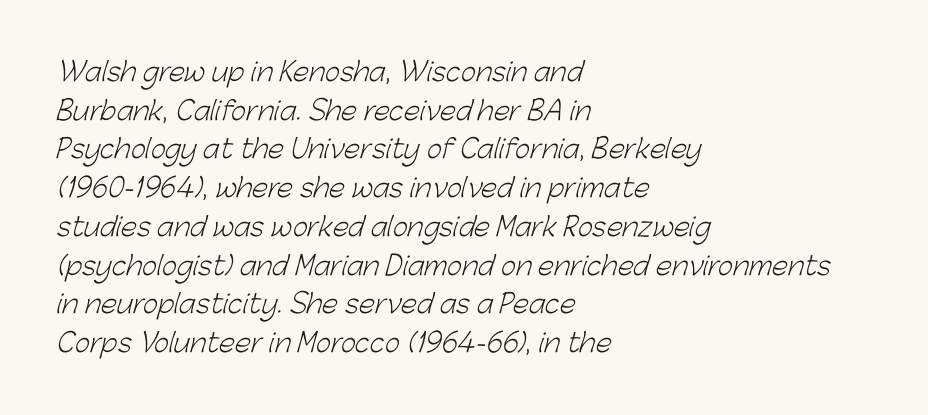
The passage shown stacks its lines at a standard gap. Underline: absent. The typesetter chose a ragged-right arrangement here. Weight class: somewhere from thin through regular.
